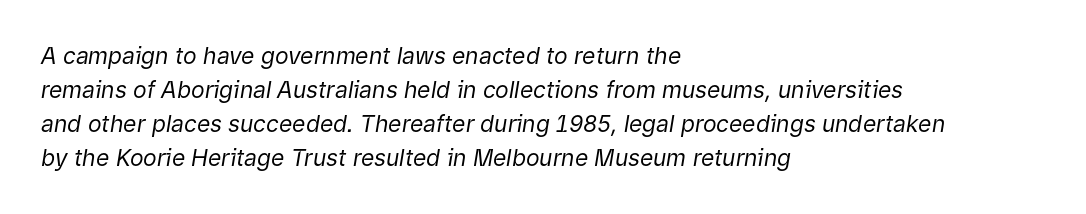
Would a proofreader flag this as italicized? Yes. The rendering keeps characters at their native spacing. Is the type heavy? It reads as light-to-regular instead. Which margin do the lines hug? The left one — the right edge is uneven. The passage shown is not underscored anywhere. One glance says typical: line gaps are just what's usual.
